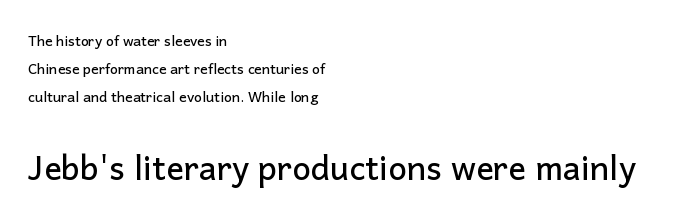
The image shows 33 px sans-serif type, upright; set left-aligned, loose line spacing (2.01x), normal letter spacing, not underlined; the second (bottom) block is 2.36x larger; low stroke contrast and a medium x-height.
